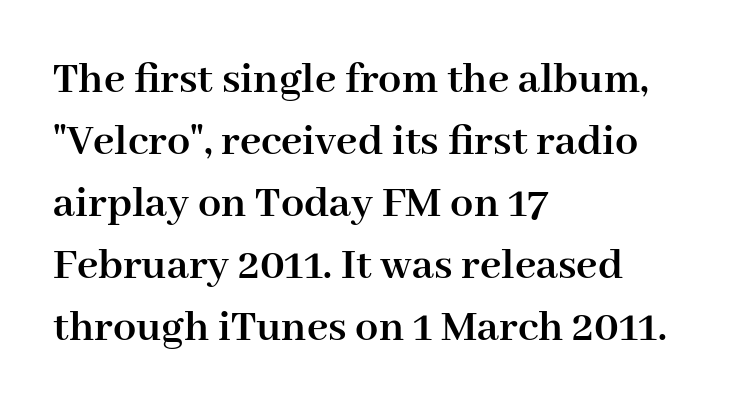
This rendering leaves character spacing at its baseline value. Yep, those are serifs on the letters. Vertical spacing — default. Casual observation: everything's shoved over to the left. Posture: vertical.
